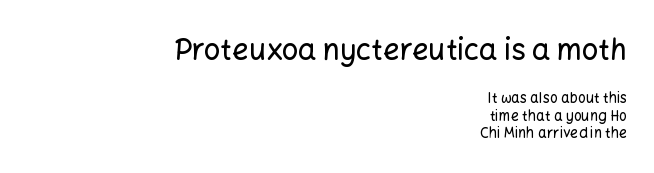
The image shows 29 px sans-serif type, upright; set right-aligned, line spacing 1.24x, normal letter spacing, not underlined; the first (top) block is 2.07x larger; low stroke contrast and a medium x-height.
